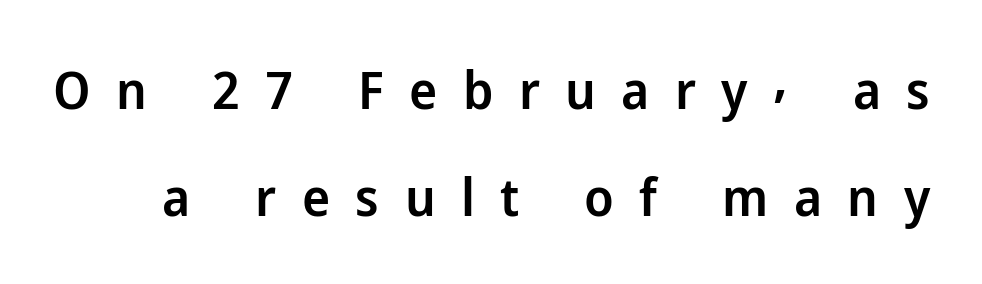
Q: Is the text bold? A: Semi-bold.
Q: Is the text italic (slanted)? A: No, it is upright.
Q: Is the typeface a serif or a sans-serif typeface? A: Sans-serif.
Q: Is the text underlined? A: No.
Q: Is the spacing between letters normal or unusually wide? A: Unusually wide.
Q: Is the spacing between lines tight, normal or loose? A: Loose.
Q: Width (condensed, normal, or wide)? A: Normal.
Q: Stroke contrast? A: Low.
Q: x-height? A: Medium.
Q: Monospaced? A: No.
